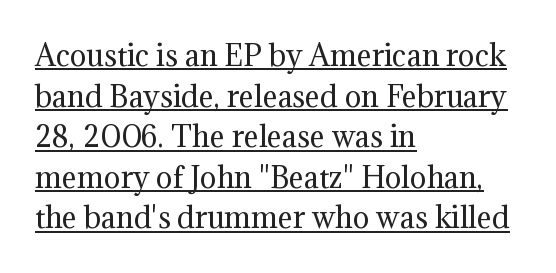
Is this a sans? No — the strokes have serifs. The font sits on the lighter half of the weight spectrum, regular included. Look at the tracking — it's just the regular setting, nothing added. Underline: present. These lines were composed using upright roman letters. The letters advance in unequal steps, a hallmark of proportional type.
